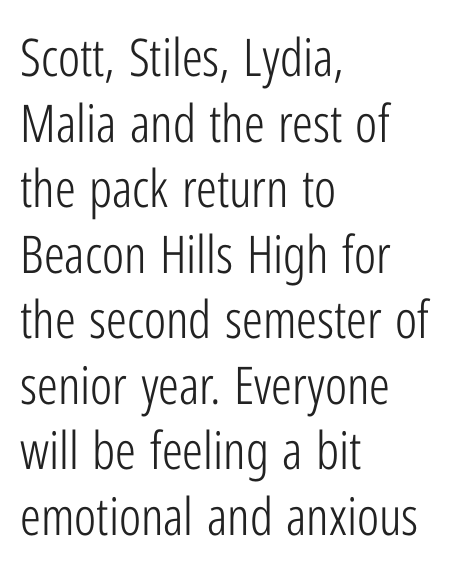
Q: Is the text bold? A: No.
Q: Is the text italic (slanted)? A: No, it is upright.
Q: Is the typeface a serif or a sans-serif typeface? A: Sans-serif.
Q: Is the text underlined? A: No.
Q: How is the paragraph aligned? A: Left-aligned.
Q: Is the spacing between letters normal or unusually wide? A: Normal.
Q: Is the spacing between lines tight, normal or loose? A: Normal.
Q: Width (condensed, normal, or wide)? A: Condensed.
Q: Stroke contrast? A: Low.
Q: x-height? A: Medium.
Q: Monospaced? A: No.
